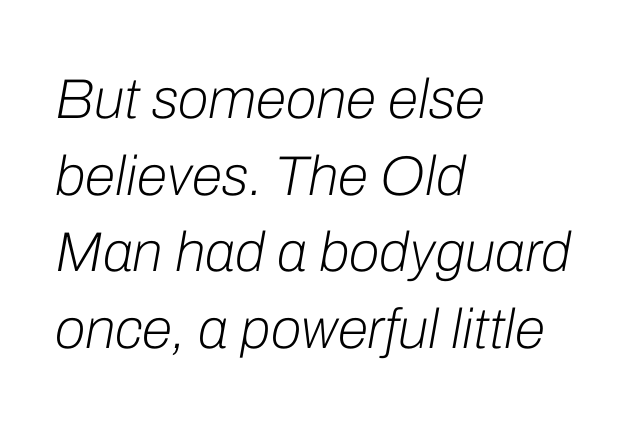
This sample has the flowing, uneven cadence of proportional lettering. The characters are drawn with everyday or finer stroke widths. The axis of the letterforms is tilted away from vertical. The foot of each line stays bare and open. The tracking reads as untouched default to a designer's eye.
